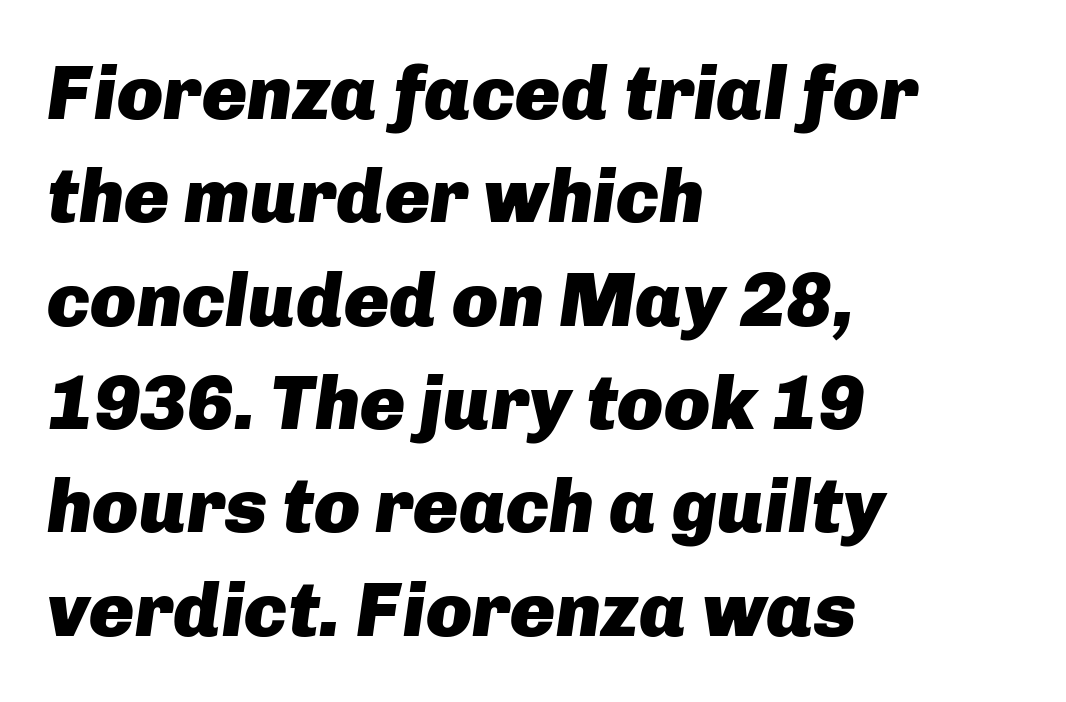
Q: Is the text bold? A: Yes.
Q: Is the text italic (slanted)? A: Yes, it leans right by about 8 degrees.
Q: Is the text underlined? A: No.
Q: How is the paragraph aligned? A: Left-aligned.
Q: Is the spacing between letters normal or unusually wide? A: Normal.
Q: Is the spacing between lines tight, normal or loose? A: Normal.
Q: Width (condensed, normal, or wide)? A: Normal.
Q: Stroke contrast? A: Low.
Q: x-height? A: Medium.
Q: Monospaced? A: No.
